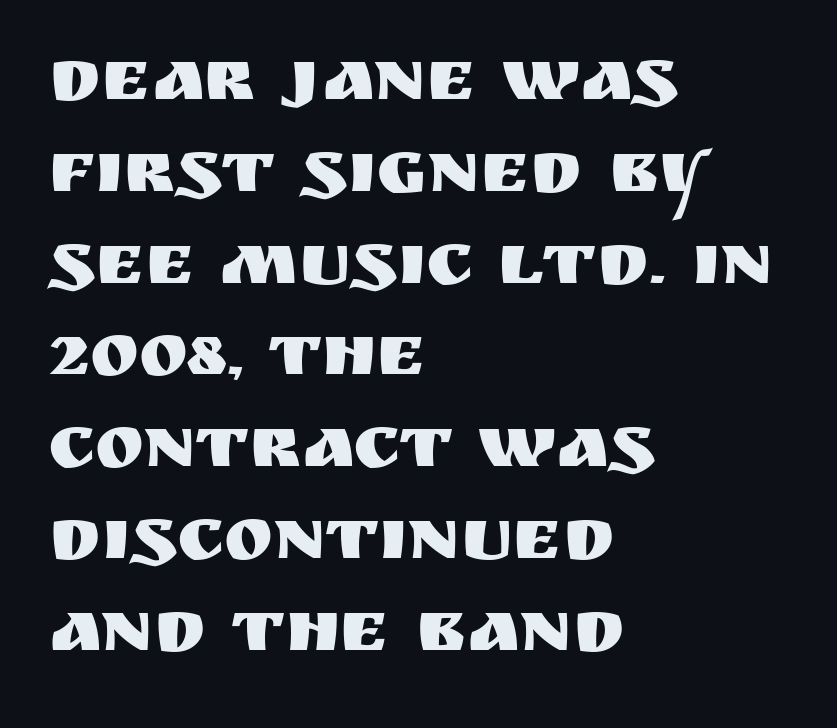
The image shows 74 px sans-serif type, upright; set left-aligned, line spacing 1.24x, normal letter spacing, not underlined; medium stroke contrast and a large x-height.
